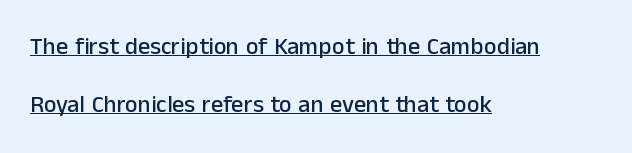
The image shows 24 px text type, upright; set left-aligned, loose line spacing (2.4x), normal letter spacing, underlined.
